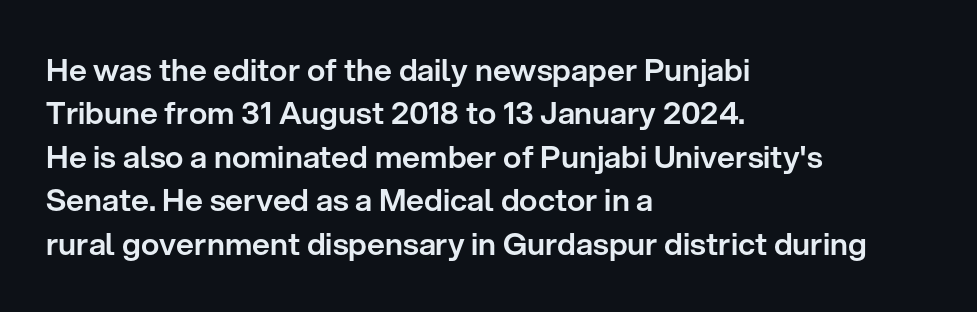
The image shows 31 px sans-serif type, upright; set left-aligned, normal line spacing (1.4x), normal letter spacing, not underlined; low stroke contrast and a medium x-height.
